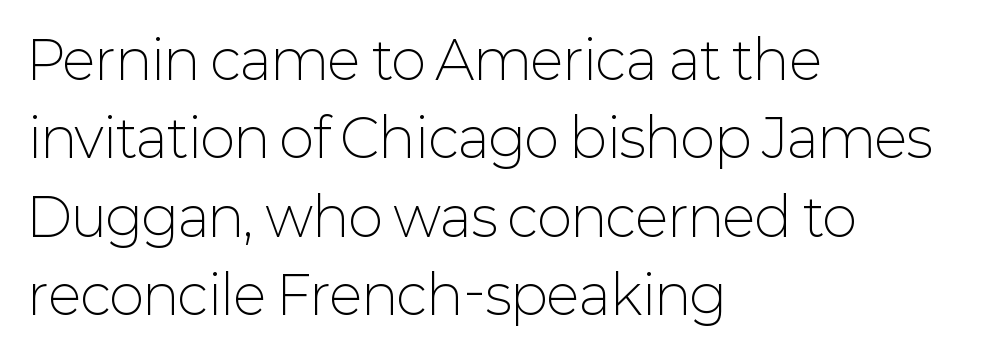
Q: Is the text bold? A: No.
Q: Is the text italic (slanted)? A: No, it is upright.
Q: Is the typeface a serif or a sans-serif typeface? A: Sans-serif.
Q: Is the text underlined? A: No.
Q: How is the paragraph aligned? A: Left-aligned.
Q: Is the spacing between letters normal or unusually wide? A: Normal.
Q: Is the spacing between lines tight, normal or loose? A: Normal.
Q: Width (condensed, normal, or wide)? A: Normal.
Q: Stroke contrast? A: Low.
Q: x-height? A: Medium.
Q: Monospaced? A: No.
